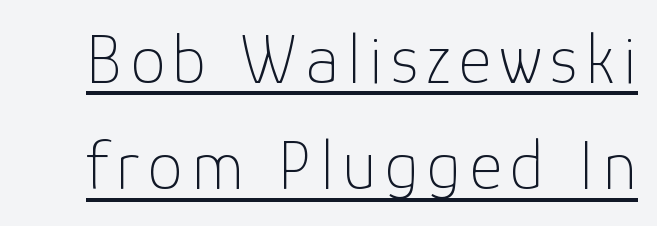
The glyphs in this specimen are sans serif. Each new line begins a customary step beneath the previous one. On a weight scale, this lands at 450 or below. Honestly, the underline is the first thing you notice here. If you drew a line through each stem, it would be perfectly vertical.
